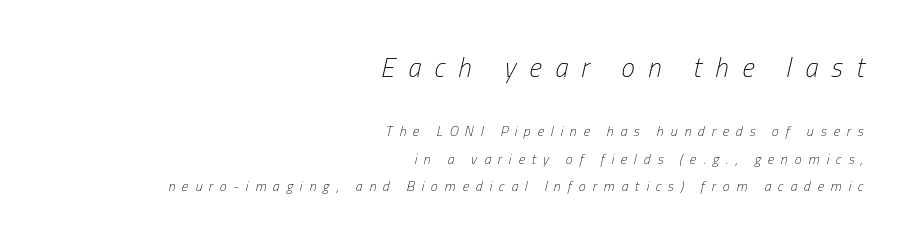
The image shows 27 px text type, italic (leaning right); set right-aligned, loose line spacing (1.95x), unusually wide letter spacing (+0.49 em), not underlined; the first (top) block is 1.93x larger.
